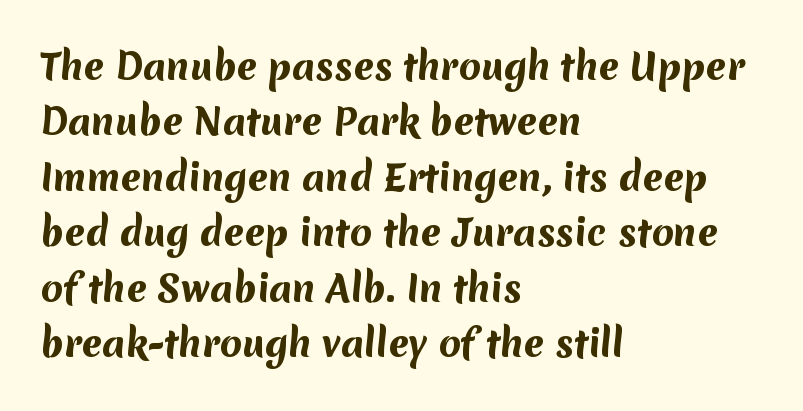
Q: Is the text bold? A: Yes.
Q: Is the typeface a serif or a sans-serif typeface? A: Sans-serif.
Q: Is the text underlined? A: No.
Q: How is the paragraph aligned? A: Left-aligned.
Q: Is the spacing between letters normal or unusually wide? A: Normal.
Q: Is the spacing between lines tight, normal or loose? A: Normal.
Q: Width (condensed, normal, or wide)? A: Normal.
Q: Stroke contrast? A: Medium.
Q: x-height? A: Medium.
Q: Monospaced? A: No.
